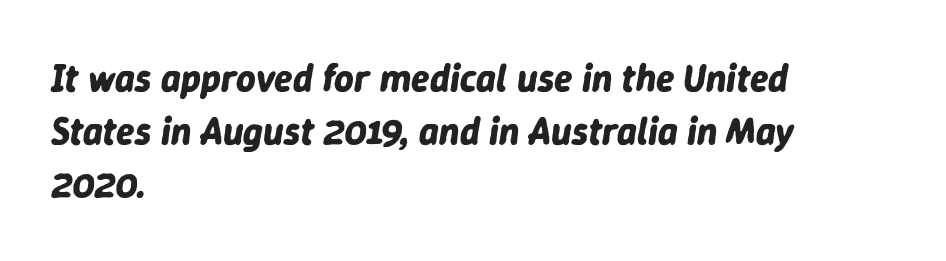
Q: Is the text bold? A: Yes.
Q: Is the text italic (slanted)? A: Yes, it leans right by about 9 degrees.
Q: Is the text underlined? A: No.
Q: How is the paragraph aligned? A: Left-aligned.
Q: Is the spacing between letters normal or unusually wide? A: Normal.
Q: Is the spacing between lines tight, normal or loose? A: Normal.
Q: Width (condensed, normal, or wide)? A: Normal.
Q: Stroke contrast? A: Low.
Q: x-height? A: Medium.
Q: Monospaced? A: No.
